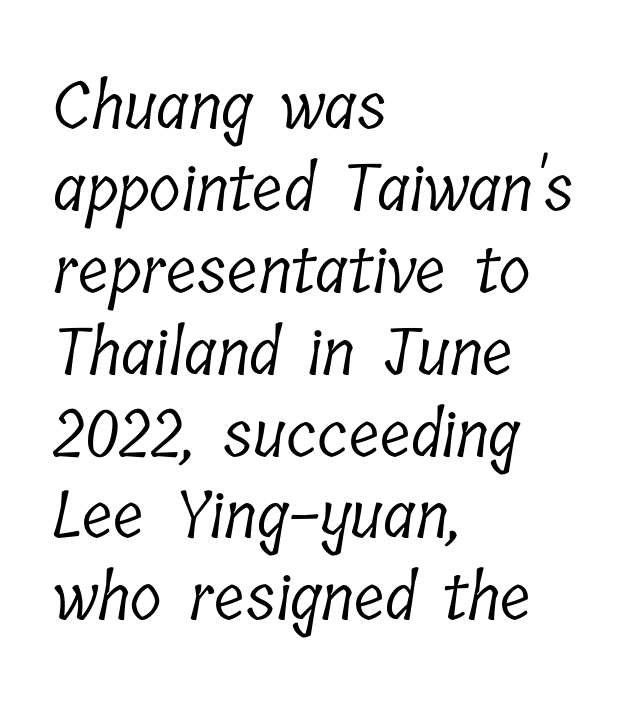
This rendering leaves character spacing at its baseline value. These lines are composed in type with serifs. Unbolded letterforms with no extra heft. Bare-footed words on every line.
